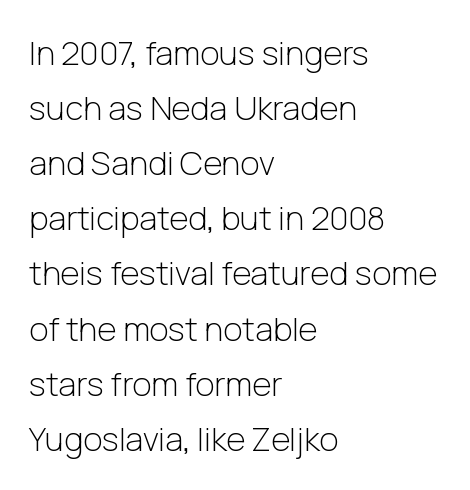
Words appear dense and cohesive because spacing is normal. Alignment: flush left. Designer's note — italics off, roman on. Letterform terminals end flat and unadorned throughout the passage.
